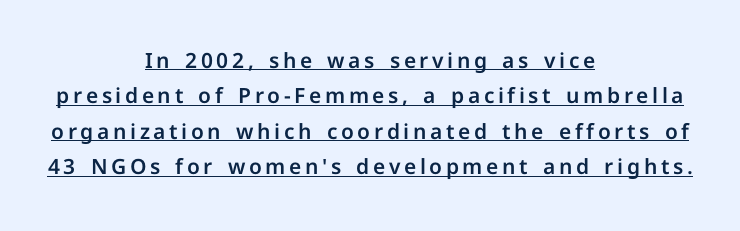
Q: Is the text italic (slanted)? A: No, it is upright.
Q: Is the text underlined? A: Yes.
Q: How is the paragraph aligned? A: Centered.
Q: Is the spacing between lines tight, normal or loose? A: Normal.
